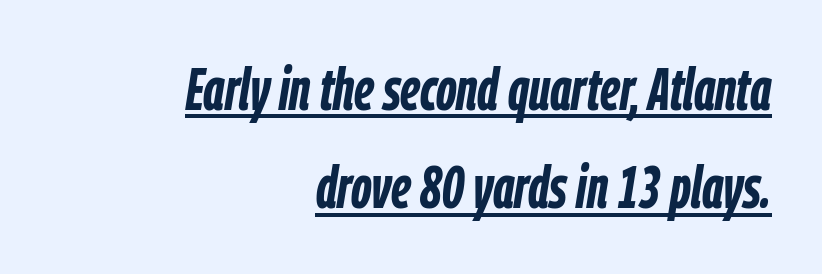
The image shows 60 px semibold, condensed type, italic (leaning right); set right-aligned, normal line spacing (1.64x), normal letter spacing, underlined; low stroke contrast and a medium x-height.
